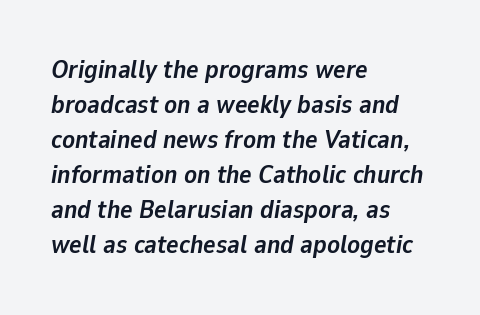
Q: Is the text bold? A: Yes.
Q: Is the text italic (slanted)? A: Yes, it leans right by about 9 degrees.
Q: Is the text underlined? A: No.
Q: How is the paragraph aligned? A: Left-aligned.
Q: Is the spacing between letters normal or unusually wide? A: Normal.
Q: Is the spacing between lines tight, normal or loose? A: Normal.
